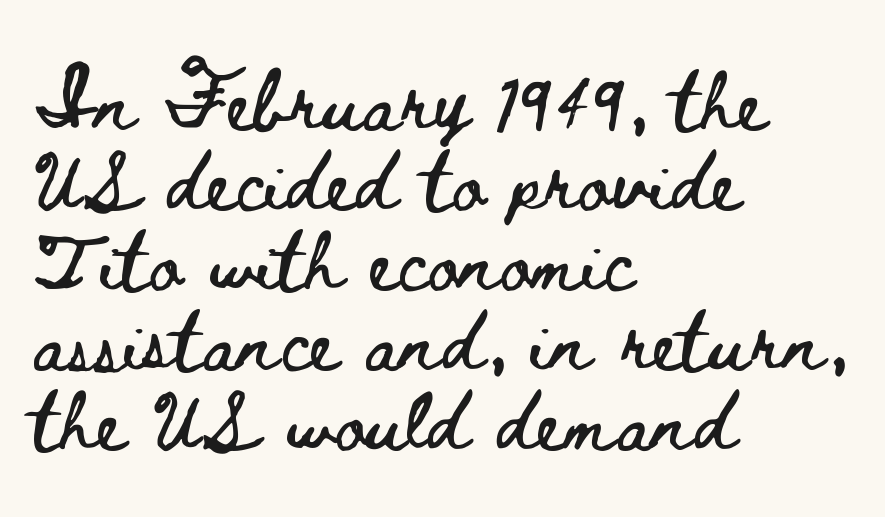
The image shows 58 px wide type; set left-aligned, normal line spacing (1.38x), normal letter spacing, not underlined; low stroke contrast and a small x-height.
